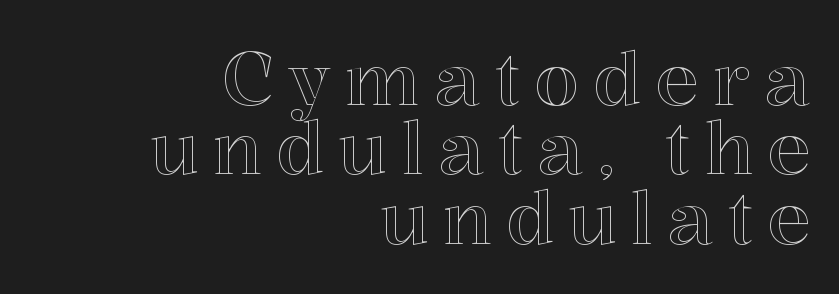
The image shows 73 px text type, upright; set right-aligned, tight line spacing (0.95x), not underlined; a medium x-height.
